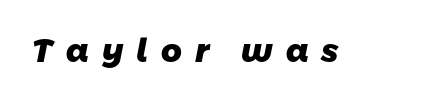
{"serif": "no", "bold": "yes", "weight": "heavy", "width": "normal", "stroke_contrast": "low", "x_height": "medium", "monospaced": "no", "underline": "no", "letter_spacing": "wide", "letter_spacing_em": 0.4, "glyph_px": 32}
